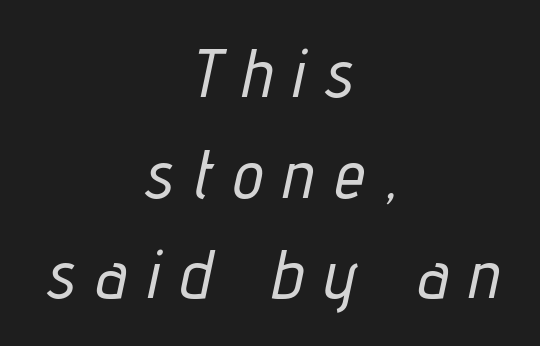
Q: Is the text italic (slanted)? A: Yes, it leans right by about 12 degrees.
Q: Is the text underlined? A: No.
Q: How is the paragraph aligned? A: Centered.
Q: Is the spacing between letters normal or unusually wide? A: Unusually wide.
Q: Is the spacing between lines tight, normal or loose? A: Normal.
Q: Width (condensed, normal, or wide)? A: Condensed.
Q: Stroke contrast? A: Low.
Q: x-height? A: Medium.
Q: Monospaced? A: No.
